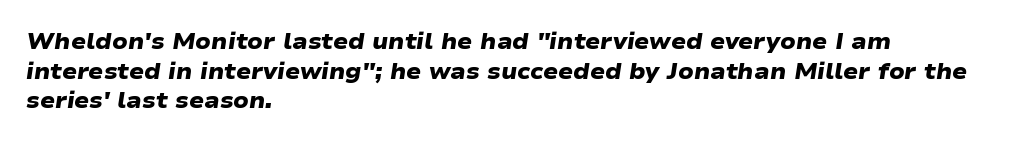
The typesetting leans heavy: a genuine bold. Leading: standard. The ragged edge is on the right, which tells us the setting is flush left. Spacing between characters is what you'd get straight out of the box. The passage shown is not underscored anywhere.
